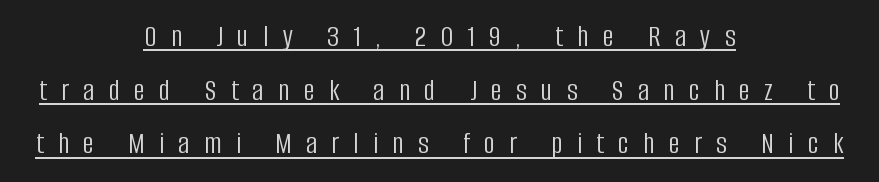
Decoration check: the copy is underlined. The face used here is proportionally spaced, like ordinary book or web type. The whitespace from short lines is split evenly between both sides. You can tell it's not italic because the verticals are truly vertical. Honestly, the letter spacing is so wide it's the main thing you notice.
